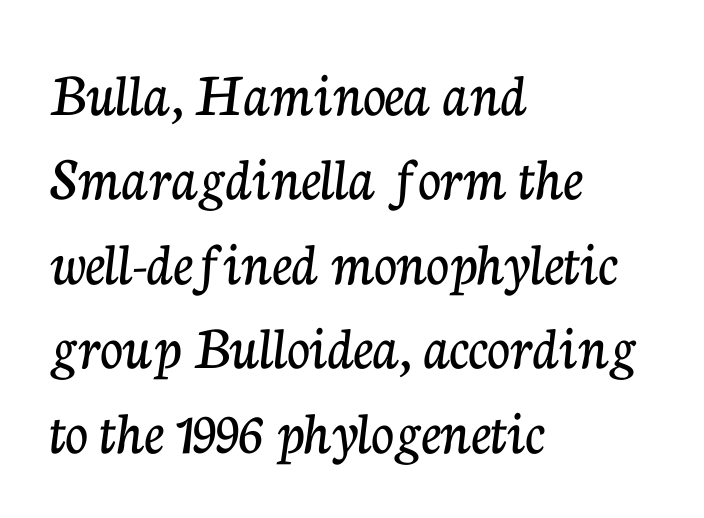
Q: Is the text italic (slanted)? A: Yes.
Q: Is the typeface a serif or a sans-serif typeface? A: Serif.
Q: Is the text underlined? A: No.
Q: How is the paragraph aligned? A: Left-aligned.
Q: Is the spacing between letters normal or unusually wide? A: Normal.
Q: Is the spacing between lines tight, normal or loose? A: Normal.
Q: Width (condensed, normal, or wide)? A: Normal.
Q: Stroke contrast? A: Low.
Q: x-height? A: Medium.
Q: Monospaced? A: No.
